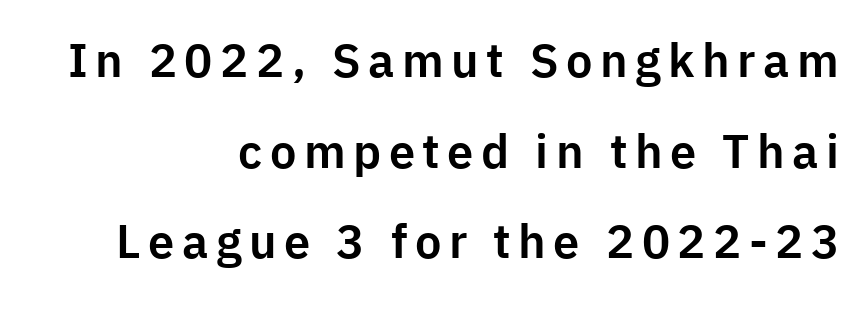
Notice how the stems are strictly vertical — no italics here. Typeset ragged left — the right edge is the straight one. To sum up the face: it is a sans, with no serifs. Proportional: the letters do not fall into vertical columns. The space between consecutive lines is lavish. Glance below the letters and you will spot only blank space.
